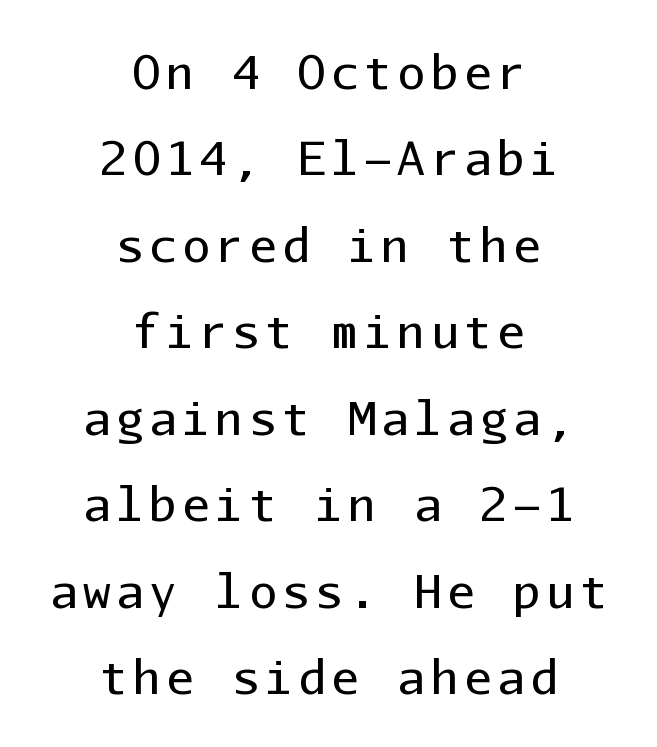
{"serif": "no", "italic": "no", "bold": "no", "weight": "regular", "width": "normal", "stroke_contrast": "low", "x_height": "medium", "monospaced": "yes", "underline": "no", "align": "center", "line_spacing_ratio": 1.88, "glyph_px": 46}
